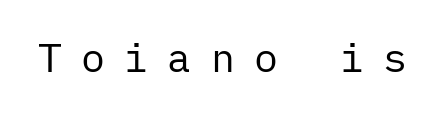
{"serif": "no", "italic": "no", "bold": "no", "weight": "regular", "width": "normal", "stroke_contrast": "low", "x_height": "medium", "underline": "no", "letter_spacing": "wide", "letter_spacing_em": 0.48, "glyph_px": 40}
